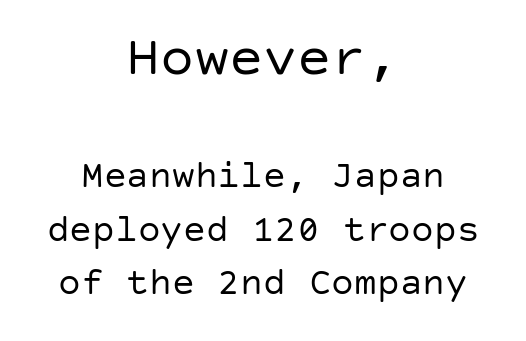
Font category for this specimen: sans-serif. Stroke thickness stays within the range of a standard reading face or lighter. Nobody touched the tracking dial on this one. Each new line begins a customary step beneath the previous one. The specimen omits any rule beneath the text block's lines. A student would call this center alignment; a typographer would say set centered.
